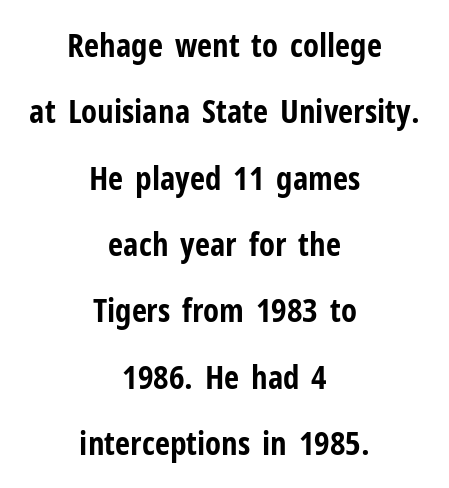
The gaps between neighbouring characters are ordinary and unremarkable. A typesetter would mark this as roman, not italic. Strong, thick strokes mark this as bold type. Glance below the letters and you will spot only blank space.
